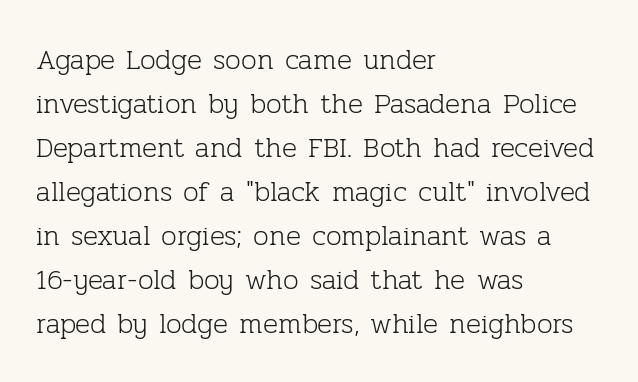
Q: Is the text bold? A: No.
Q: Is the text italic (slanted)? A: No, it is upright.
Q: Is the typeface a serif or a sans-serif typeface? A: Serif.
Q: Is the text underlined? A: No.
Q: How is the paragraph aligned? A: Left-aligned.
Q: Is the spacing between letters normal or unusually wide? A: Normal.
Q: Is the spacing between lines tight, normal or loose? A: Normal.
Q: Width (condensed, normal, or wide)? A: Normal.
Q: Stroke contrast? A: Low.
Q: x-height? A: Medium.
Q: Monospaced? A: No.
